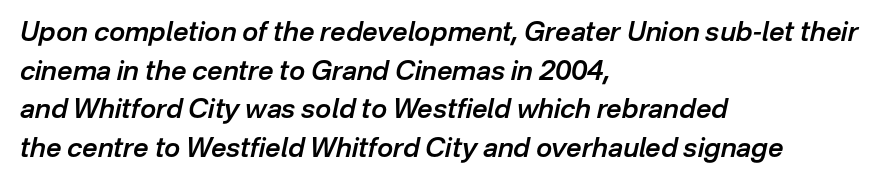
{"italic": "yes", "lean": "right", "slant_degrees": 12, "bold": "semi", "underline": "no", "align": "left", "line_spacing": "normal", "line_spacing_ratio": 1.43, "letter_spacing": "normal", "letter_spacing_em": 0.0, "glyph_px": 27}
